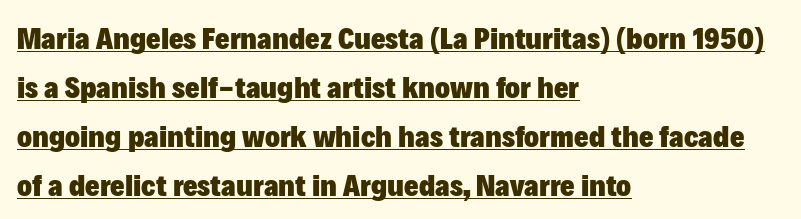
The image shows 31 px heavy sans-serif type, upright; set left-aligned, normal line spacing (1.58x), normal letter spacing, underlined; low stroke contrast and a medium x-height.
